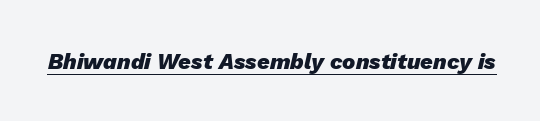
The image shows 22 px bold type, italic (leaning right); set normal letter spacing, underlined.
